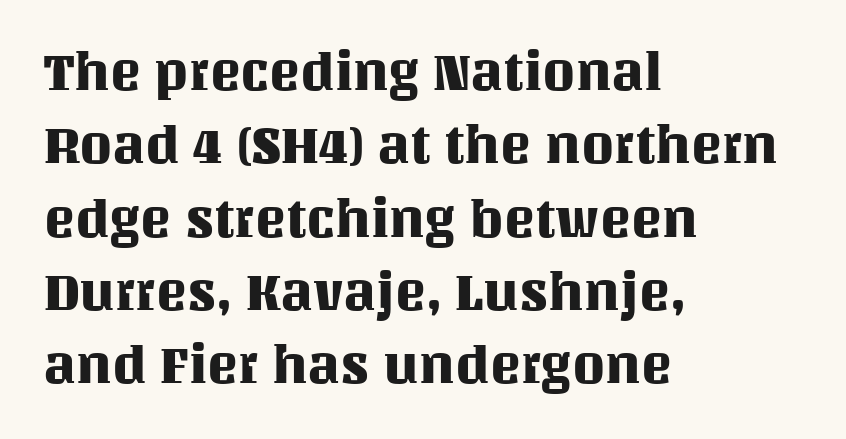
Regarding leading, the lines here are spaced in the standard way. The rendering uses natural spacing where letterforms have individual widths. Caption: standard tracking, unaltered. Upright lettering throughout.
